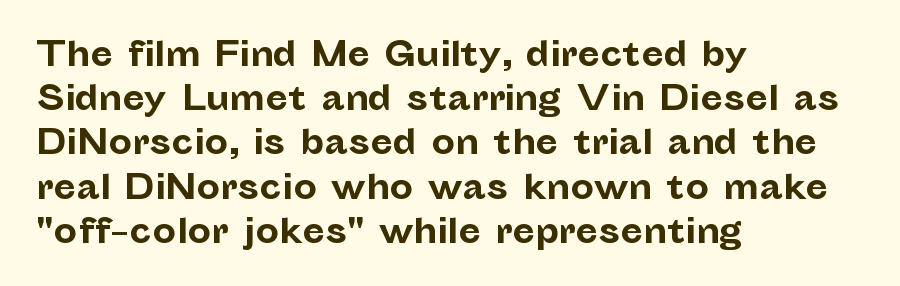
Q: Is the text bold? A: Yes.
Q: Is the text italic (slanted)? A: No, it is upright.
Q: Is the typeface a serif or a sans-serif typeface? A: Sans-serif.
Q: Is the text underlined? A: No.
Q: How is the paragraph aligned? A: Left-aligned.
Q: Is the spacing between letters normal or unusually wide? A: Normal.
Q: Is the spacing between lines tight, normal or loose? A: Normal.
Q: Width (condensed, normal, or wide)? A: Normal.
Q: Stroke contrast? A: Low.
Q: x-height? A: Medium.
Q: Monospaced? A: No.
